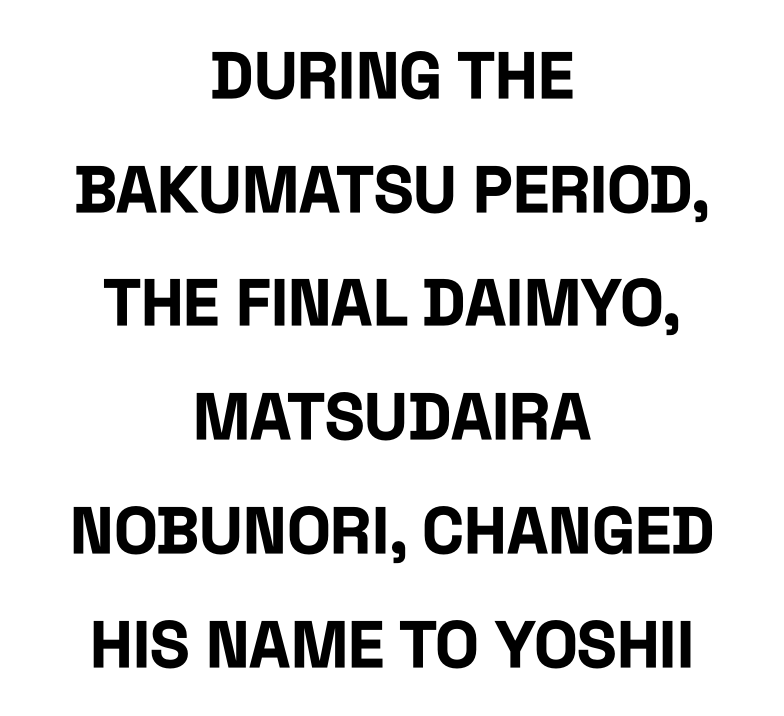
The glyphs are unaccompanied by any horizontal stroke below them. You could not count columns in this text — the font is proportionally spaced. In terms of weight, the rendering is a true, heavy bold. There is no visible air inserted between adjacent glyphs. The setting favours the middle, as headings and verse often do. The typography opts for an upright posture over an oblique one.
